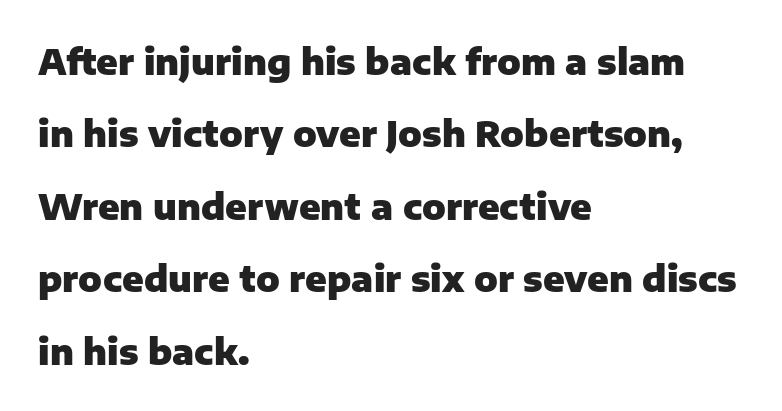
Glance below the letters and you will spot only blank space. The designer dialed line spacing up above the default. This is roman type, the default non-slanted kind. The face used here is proportionally spaced, like ordinary book or web type.
